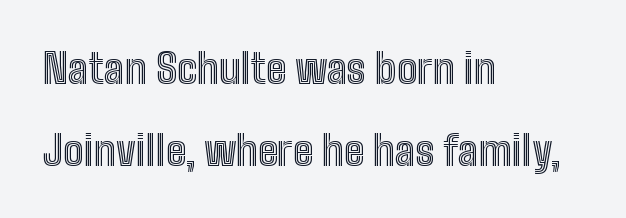
{"italic": "no", "width": "condensed", "x_height": "medium", "monospaced": "no", "underline": "no", "align": "left", "line_spacing": "loose", "line_spacing_ratio": 2.0, "letter_spacing": "normal", "letter_spacing_em": 0.0, "glyph_px": 41}
